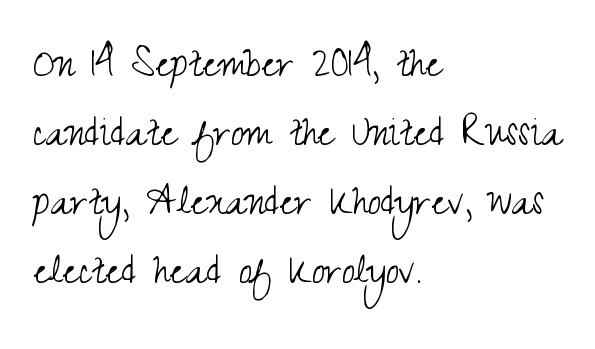
Rendered with straight, roman letterforms. To sum up the face: it is a sans, with no serifs. How would I describe the line gaps? Plain and ordinary. Note the varied advance widths — an 'i' is clearly narrower than an 'm'. Which margin do the lines hug? The left one — the right edge is uneven.
